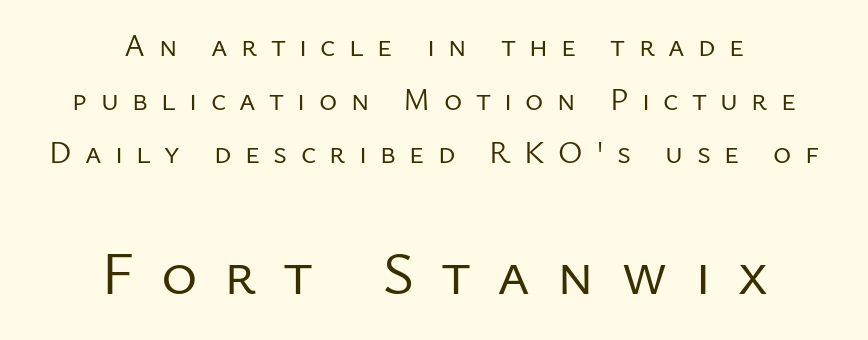
The image shows 62 px regular-weight sans-serif type, upright; set centered, line spacing 1.73x, unusually wide letter spacing (+0.43 em), not underlined; the second (bottom) block is 2.0x larger; low stroke contrast and a medium x-height.
